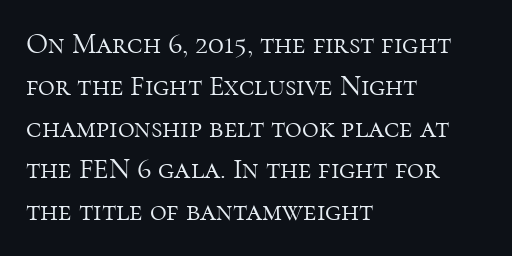
Line beginnings align vertically; line endings do not. The font is comparable to plain body text, perhaps lighter. Glance below the letters and you will spot only blank space. Each word holds together tightly as a unit, with standard inter-letter gaps.
